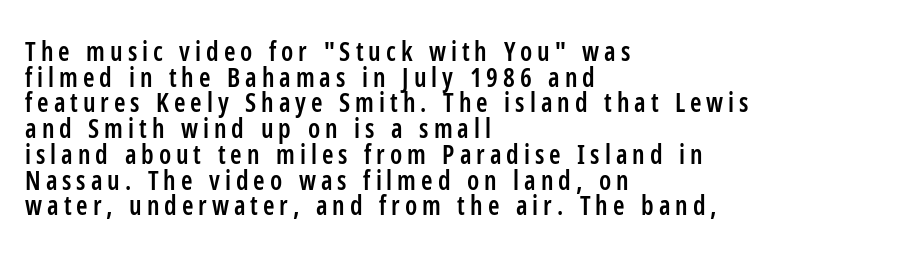
The image shows 26 px text type, upright; set left-aligned, tight line spacing (0.99x), not underlined.
